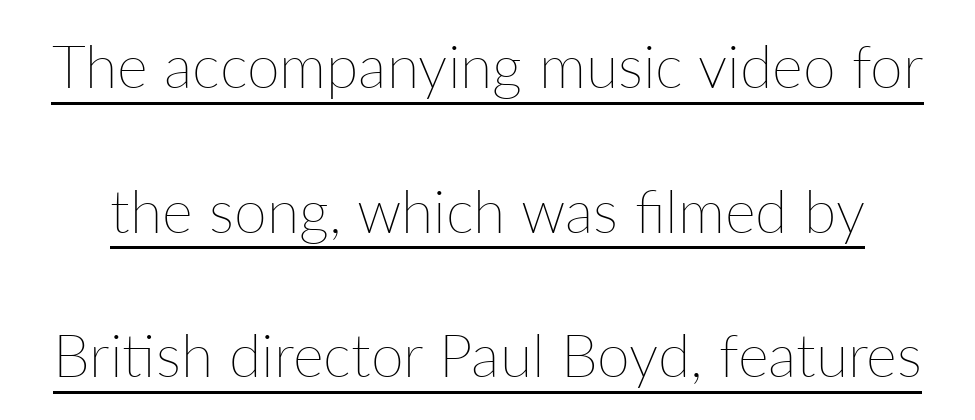
Q: Is the text bold? A: No.
Q: Is the text italic (slanted)? A: No, it is upright.
Q: Is the text underlined? A: Yes.
Q: Is the spacing between letters normal or unusually wide? A: Normal.
Q: Is the spacing between lines tight, normal or loose? A: Loose.
Q: Width (condensed, normal, or wide)? A: Normal.
Q: Stroke contrast? A: Low.
Q: x-height? A: Medium.
Q: Monospaced? A: No.
